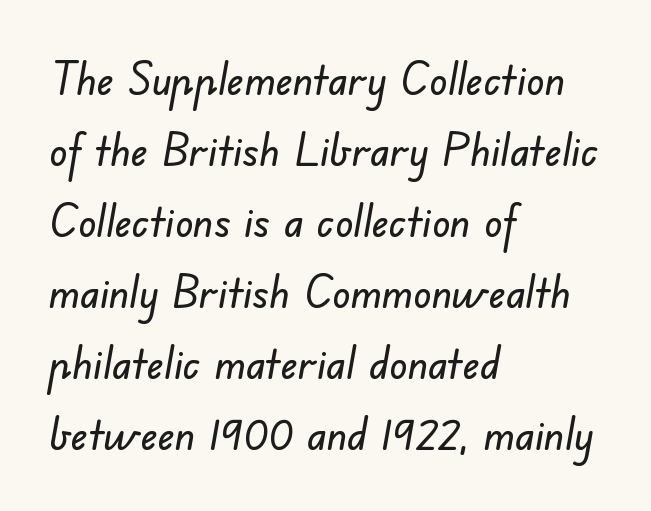
The image shows 45 px sans-serif type; set left-aligned, normal line spacing (1.58x), normal letter spacing, not underlined; low stroke contrast and a small x-height.
